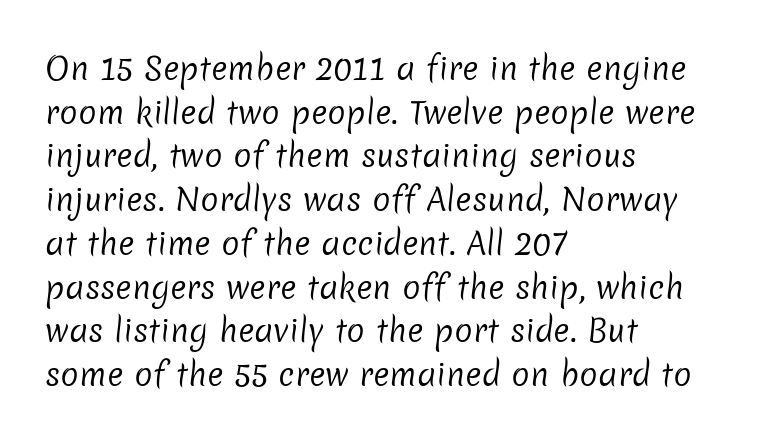
The image shows 31 px regular-weight sans-serif type; set left-aligned, normal line spacing (1.41x), normal letter spacing, not underlined; low stroke contrast and a medium x-height.
